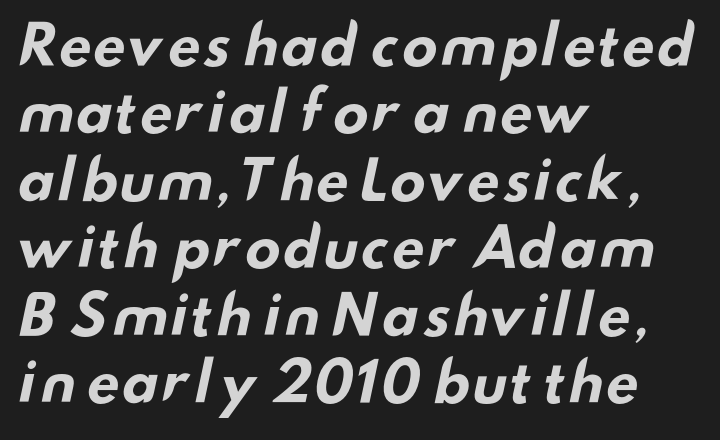
The image shows 54 px bold, wide sans-serif type; set left-aligned, normal line spacing (1.25x), normal letter spacing, not underlined; low stroke contrast and a small x-height.
